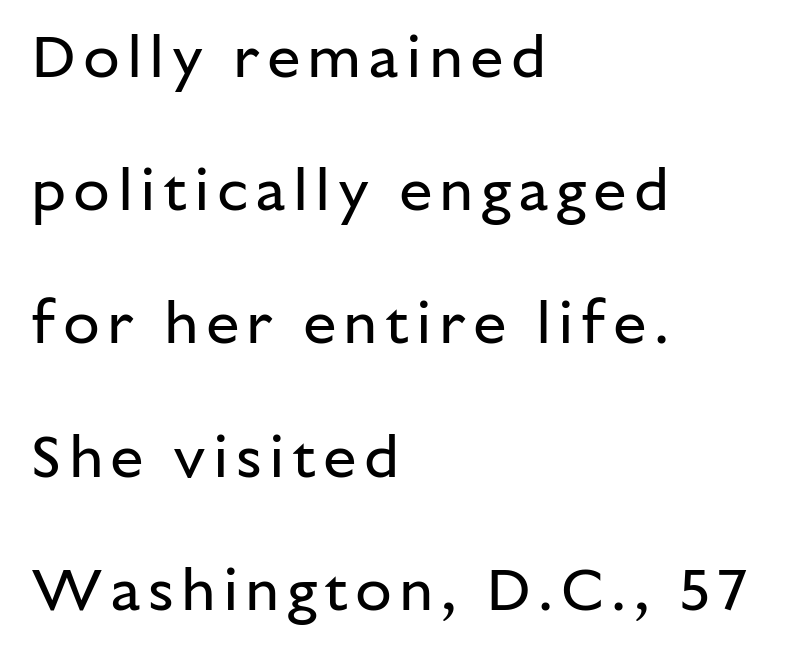
The image shows 60 px regular-weight sans-serif type, upright; set left-aligned, loose line spacing (2.22x), not underlined; low stroke contrast and a medium x-height.
